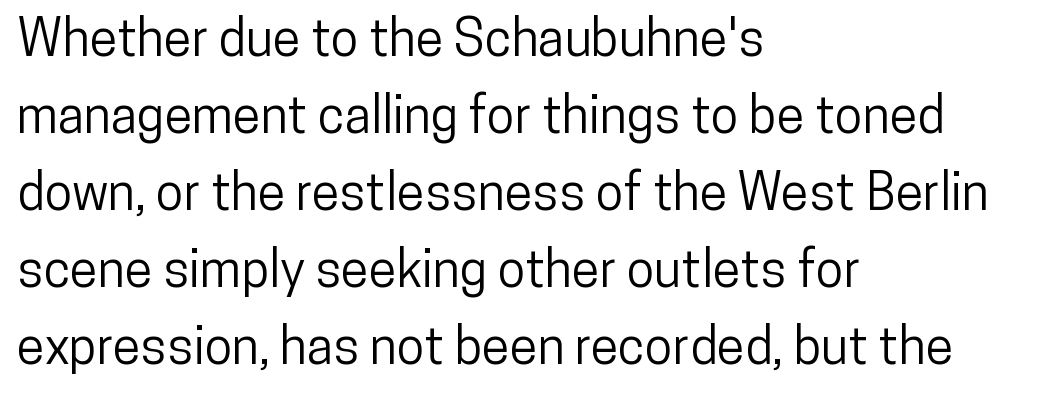
{"serif": "no", "italic": "no", "width": "condensed", "stroke_contrast": "low", "x_height": "medium", "monospaced": "no", "underline": "no", "align": "left", "line_spacing": "normal", "line_spacing_ratio": 1.51, "letter_spacing": "normal", "letter_spacing_em": 0.0, "glyph_px": 51}
